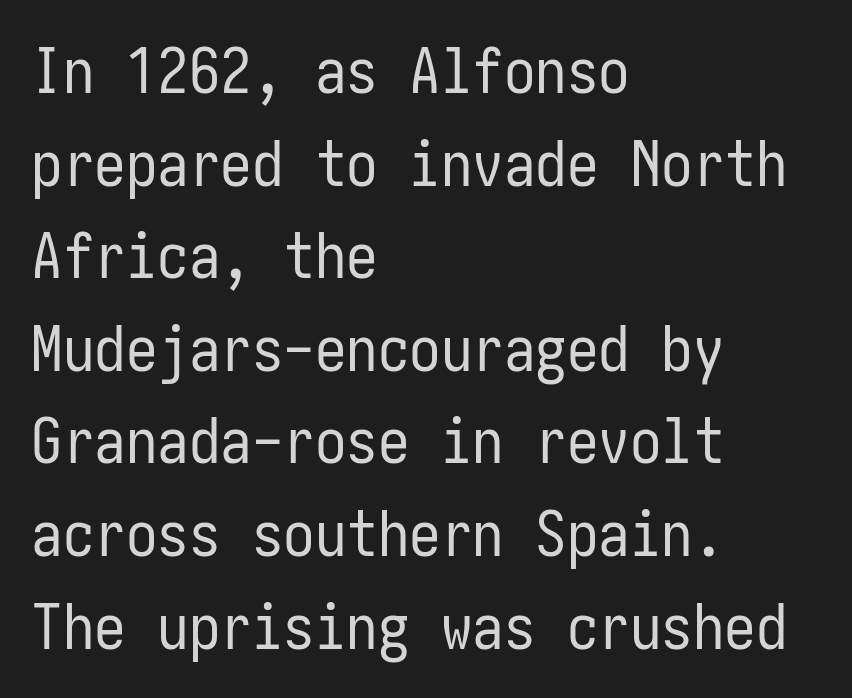
The image shows 63 px regular-weight, condensed sans-serif type, upright; set left-aligned, normal line spacing (1.47x), normal letter spacing, not underlined; low stroke contrast and a medium x-height.
